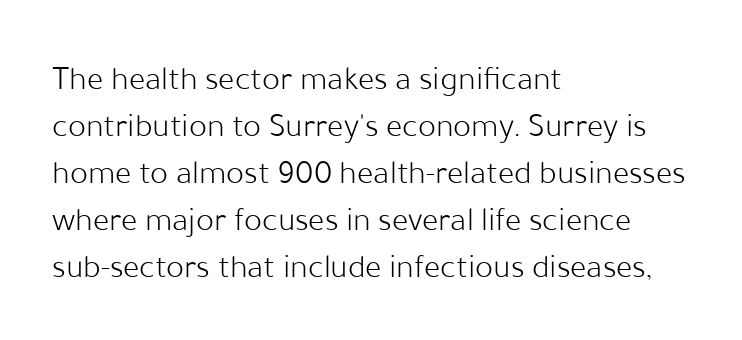
These lines are rendered in a variable-pitch font. This sample keeps an unexceptional amount of space between lines. Lines of text with bare space underneath. Serif or sans? Sans — the stroke terminals are bare.
